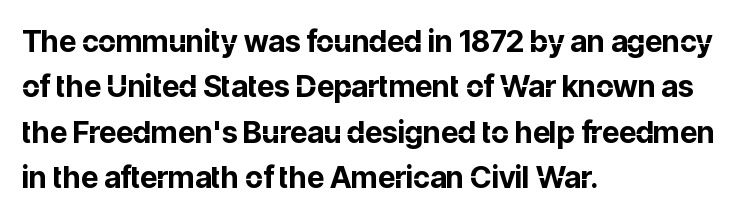
The image shows 30 px bold sans-serif type, upright; set left-aligned, normal line spacing (1.51x), normal letter spacing, not underlined; low stroke contrast and a medium x-height.
